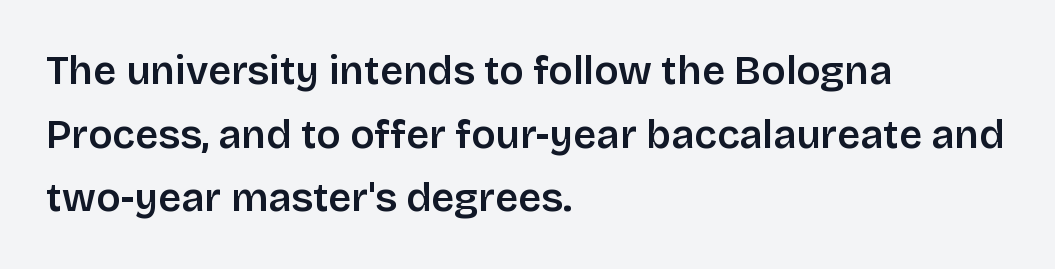
These lines sit exactly where default settings would place them. Each glyph is drawn with semibold strokes, heavier than normal yet not fully bold. Typeset ragged right — the left edge is the straight one. Is this a fixed-width face? No — the glyphs have proportional, varying widths. Underline: absent. Is this a sans? Yes — the strokes have no serifs.
